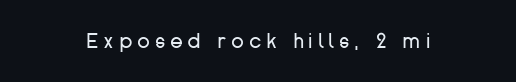
The image shows 21 px text type, upright; set centered, unusually wide letter spacing (+0.24 em), not underlined.
